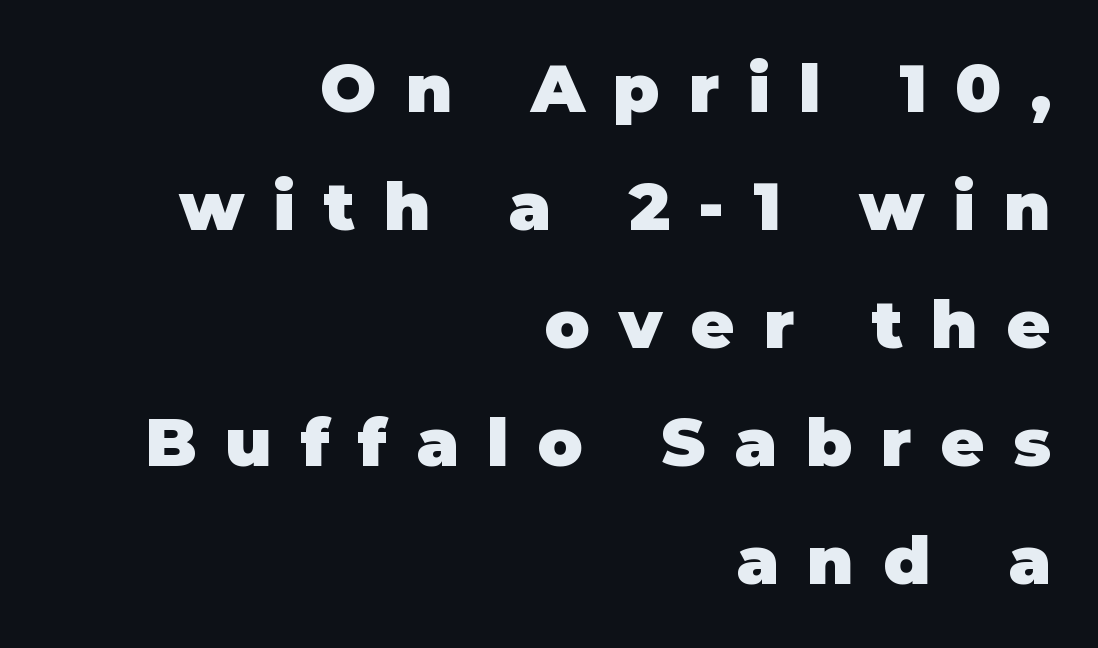
The image shows 67 px heavy sans-serif type, upright; set right-aligned, line spacing 1.76x, unusually wide letter spacing (+0.43 em), not underlined; low stroke contrast and a large x-height.
